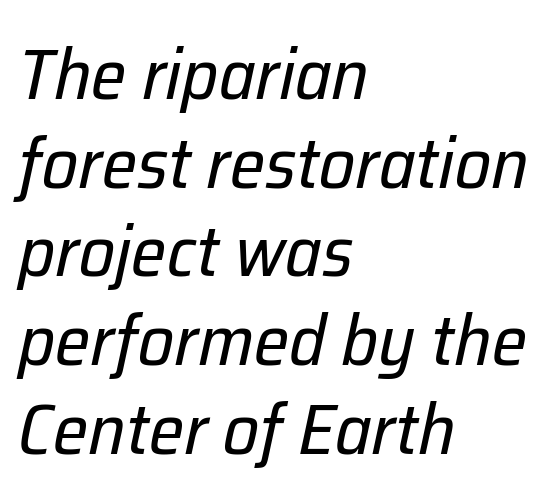
Is this a heavy cut? Hardly; it is regular or lighter. Every row of glyphs begins at an identical x-position on the left. The glyphs look as if they've been sheared to an angle. Compared with typical body copy, the letter spacing here is the same. Beneath every word, the page is bare.
